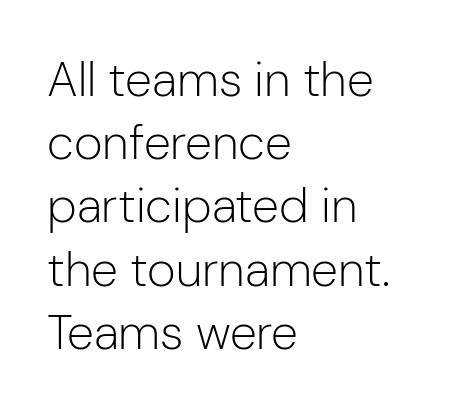
{"serif": "no", "italic": "no", "bold": "no", "weight": "light", "width": "normal", "stroke_contrast": "low", "x_height": "medium", "monospaced": "no", "underline": "no", "align": "left", "line_spacing": "normal", "line_spacing_ratio": 1.29, "letter_spacing": "normal", "letter_spacing_em": 0.0, "glyph_px": 49}
